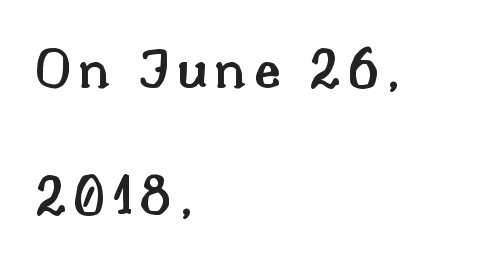
Q: Is the text bold? A: Semi-bold.
Q: Is the text italic (slanted)? A: No, it is upright.
Q: Is the typeface a serif or a sans-serif typeface? A: Serif.
Q: Is the text underlined? A: No.
Q: How is the paragraph aligned? A: Left-aligned.
Q: Is the spacing between lines tight, normal or loose? A: Loose.
Q: Width (condensed, normal, or wide)? A: Normal.
Q: Stroke contrast? A: Medium.
Q: x-height? A: Small.
Q: Monospaced? A: No.
